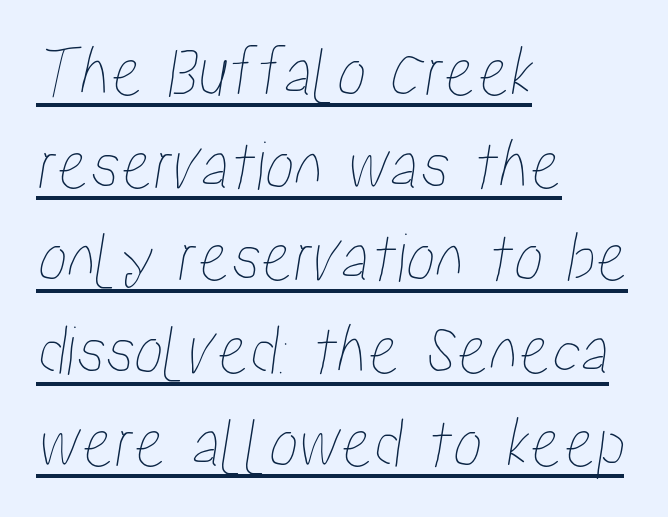
The image shows 73 px condensed type; set left-aligned, normal line spacing (1.27x), normal letter spacing, underlined; low stroke contrast and a medium x-height.
